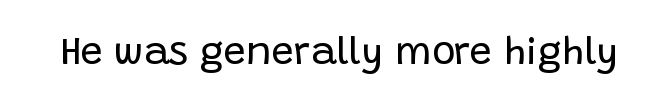
{"serif": "no", "italic": "no", "bold": "no", "weight": "regular", "width": "normal", "stroke_contrast": "low", "x_height": "large", "monospaced": "no", "underline": "no", "letter_spacing": "normal", "letter_spacing_em": 0.0, "glyph_px": 39}
